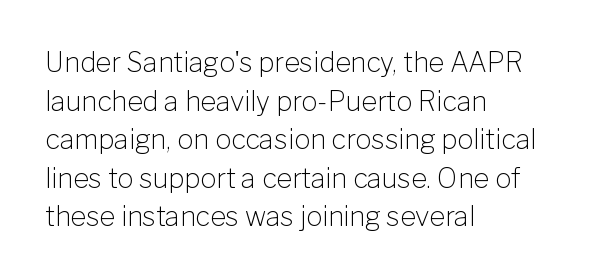
Q: Is the text bold? A: No.
Q: Is the text italic (slanted)? A: No, it is upright.
Q: Is the text underlined? A: No.
Q: How is the paragraph aligned? A: Left-aligned.
Q: Is the spacing between letters normal or unusually wide? A: Normal.
Q: Is the spacing between lines tight, normal or loose? A: Normal.
